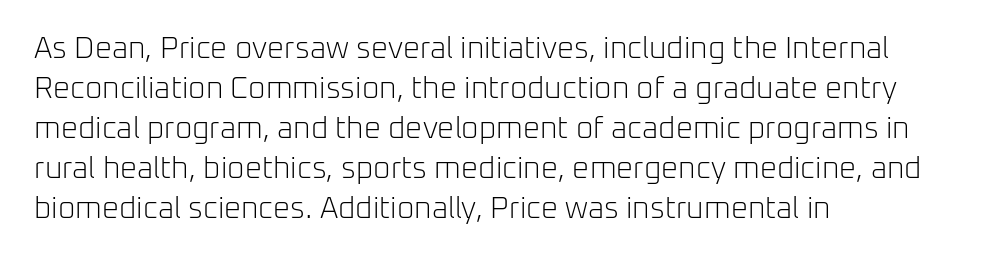
Descenders hang freely into open space. Is there any slant? The stems are plumb. A student would call this left alignment; a typographer would say flush left, rag right. The passage shown is typed in a proportional face where columns would drift. The designer left line spacing at the default.
